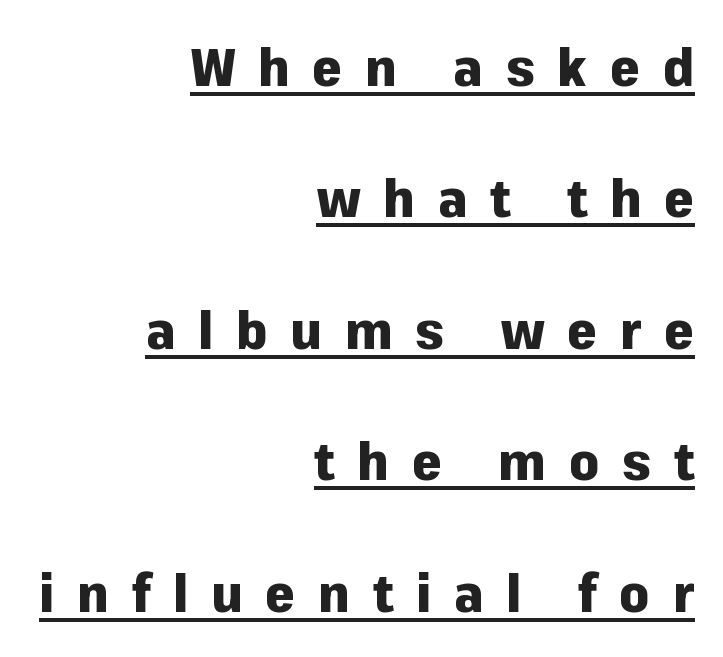
The image shows 53 px heavy sans-serif type, upright; set right-aligned, loose line spacing (2.48x), unusually wide letter spacing (+0.43 em), underlined; low stroke contrast and a medium x-height.
